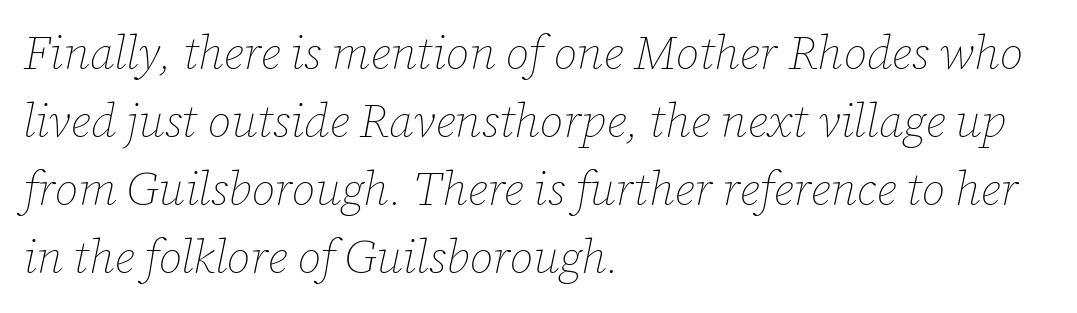
The image shows 47 px thin type, italic (leaning right); set left-aligned, normal line spacing (1.45x), normal letter spacing, not underlined; low stroke contrast and a medium x-height.
